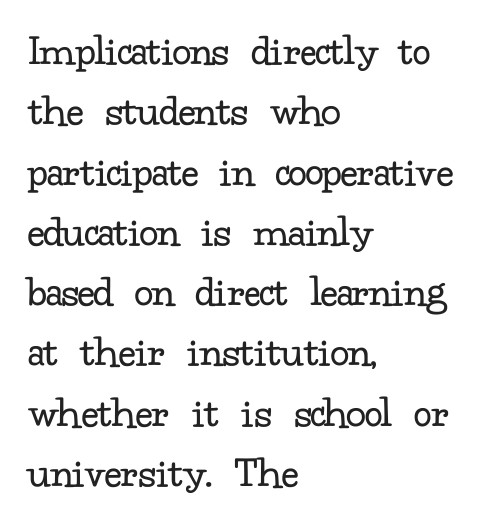
{"serif": "yes", "italic": "no", "bold": "no", "weight": "regular", "width": "normal", "stroke_contrast": "low", "x_height": "small", "monospaced": "no", "underline": "no", "align": "left", "line_spacing": "normal", "line_spacing_ratio": 1.34, "letter_spacing": "normal", "letter_spacing_em": 0.0, "glyph_px": 45}
